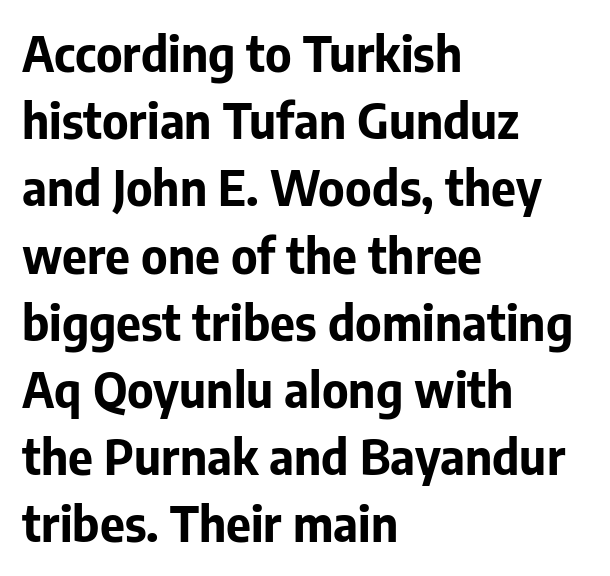
{"serif": "no", "italic": "no", "bold": "yes", "weight": "bold", "width": "normal", "stroke_contrast": "low", "x_height": "medium", "monospaced": "no", "underline": "no", "align": "left", "line_spacing": "normal", "line_spacing_ratio": 1.4, "letter_spacing": "normal", "letter_spacing_em": 0.0, "glyph_px": 48}
